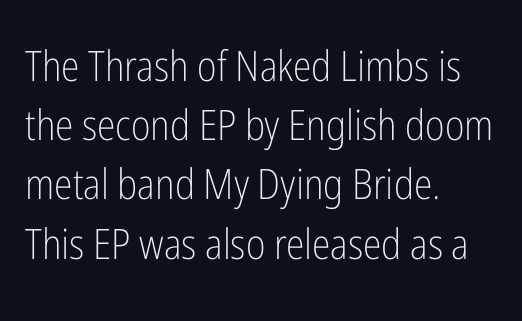
Weight class: somewhere from thin through regular. Spacing verdict: proportional, widths tailored to each character. Posture: upright roman. Compared with typical paragraphs, the rows here are spaced about the same. Each line starts at the same left margin while the right side varies. The gap between lines stays unmarked.
